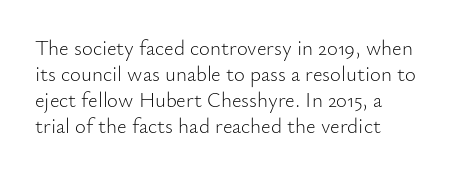
Descenders are the only things crossing below the line. A light-to-regular cut is what we see here. Between one letter and the next there's only the usual sliver of space. The lettering holds an erect, upright posture throughout.
